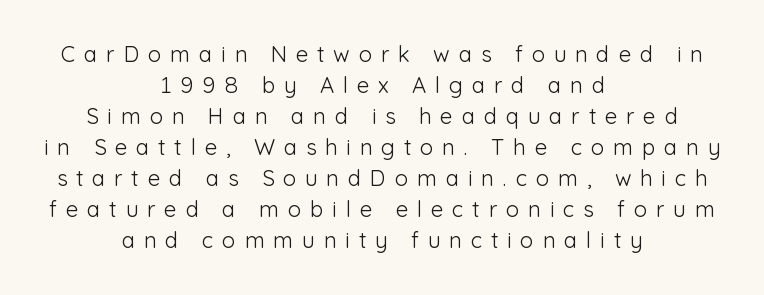
{"italic": "no", "bold": "no", "underline": "no", "align": "center", "line_spacing": "normal", "line_spacing_ratio": 1.41, "letter_spacing": "wide", "letter_spacing_em": 0.4, "glyph_px": 22}
